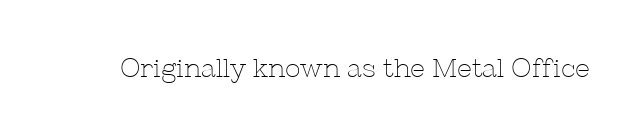
{"italic": "no", "bold": "no", "underline": "no", "letter_spacing": "normal", "letter_spacing_em": 0.0, "glyph_px": 26}
